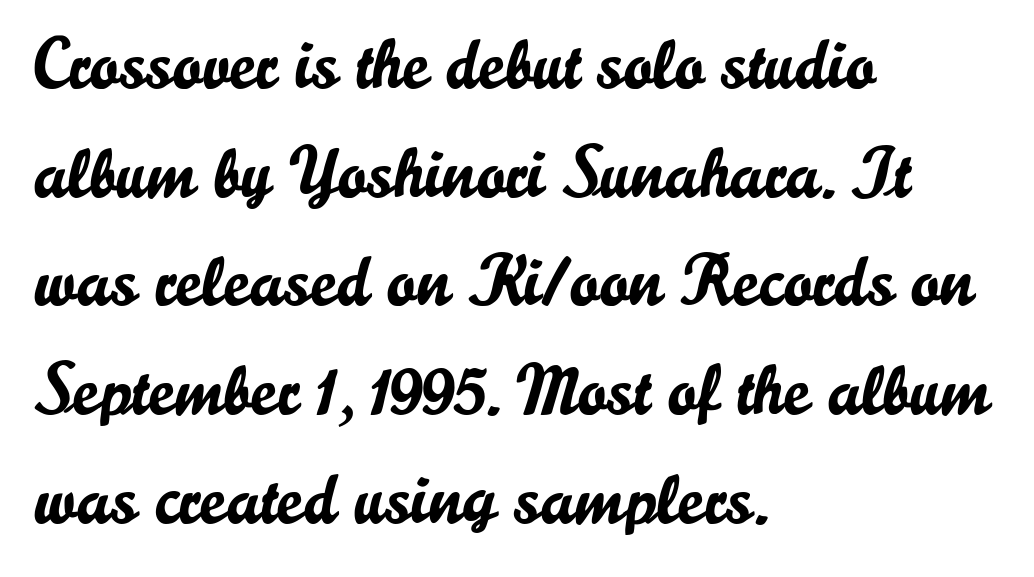
The image shows 71 px sans-serif type; set left-aligned, normal line spacing (1.53x), normal letter spacing, not underlined; low stroke contrast and a small x-height.
